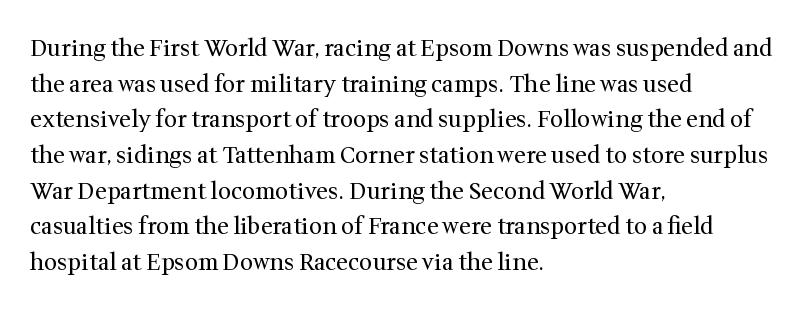
{"italic": "no", "bold": "no", "underline": "no", "align": "left", "line_spacing": "normal", "line_spacing_ratio": 1.55, "letter_spacing": "normal", "letter_spacing_em": 0.0, "glyph_px": 23}
